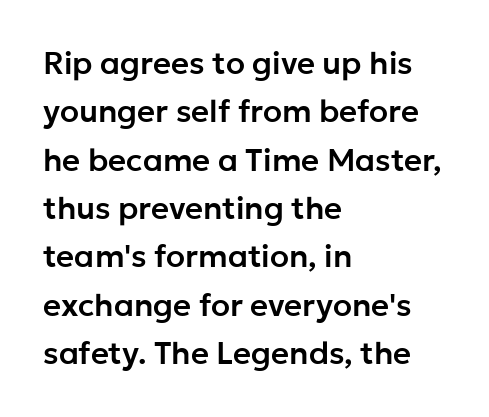
{"serif": "no", "italic": "no", "width": "normal", "stroke_contrast": "low", "x_height": "medium", "monospaced": "no", "underline": "no", "align": "left", "line_spacing": "normal", "line_spacing_ratio": 1.56, "letter_spacing": "normal", "letter_spacing_em": 0.0, "glyph_px": 31}
